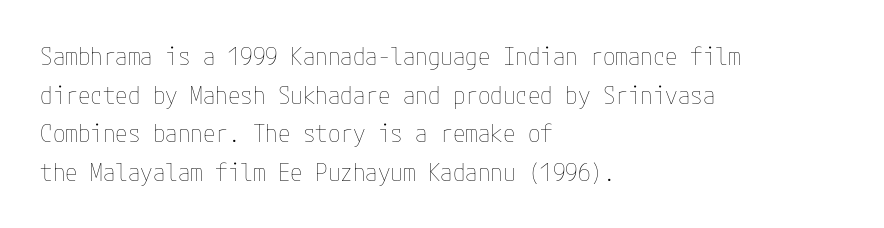
The image shows 25 px text type, upright; set left-aligned, normal line spacing (1.55x), normal letter spacing, not underlined.
